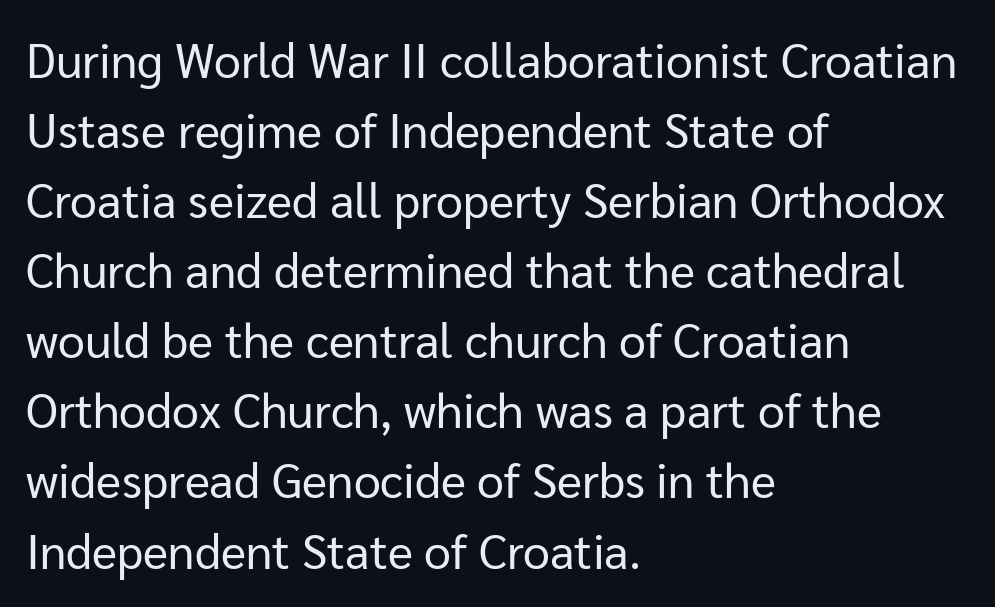
The image shows 48 px regular-weight sans-serif type, upright; set left-aligned, normal line spacing (1.46x), normal letter spacing, not underlined; low stroke contrast and a medium x-height.
